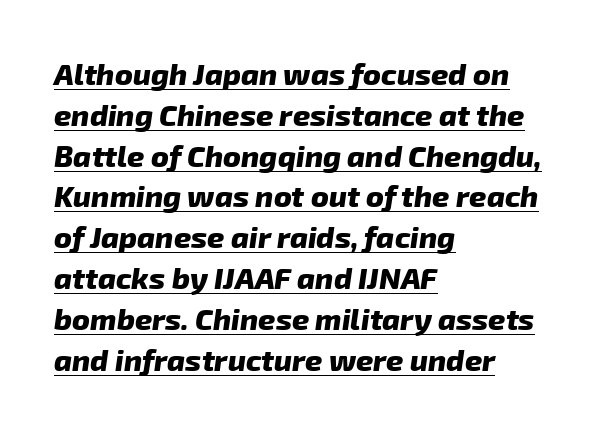
Successive baselines arrive at the customary interval. A student would call this left alignment; a typographer would say flush left, rag right. Each letter keeps its own natural width here, so spacing adapts to shape. Serifs: no, the terminals of the letterforms are clean. I'd describe the lettering as bold — thick and assertive.
